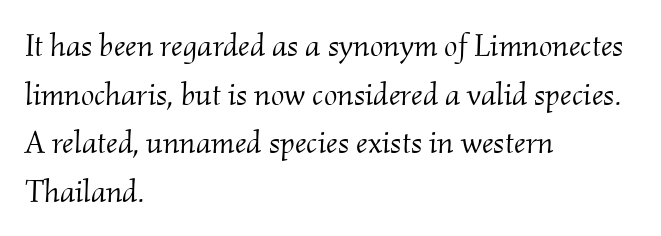
The image shows 32 px light serif type, italic (leaning right); set left-aligned, normal line spacing (1.52x), normal letter spacing, not underlined; medium stroke contrast and a small x-height.
